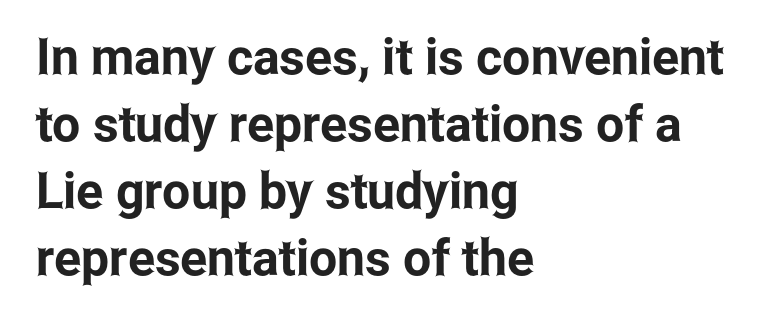
{"serif": "no", "italic": "no", "width": "condensed", "stroke_contrast": "low", "x_height": "medium", "monospaced": "no", "underline": "no", "align": "left", "line_spacing": "normal", "line_spacing_ratio": 1.34, "letter_spacing": "normal", "letter_spacing_em": 0.0, "glyph_px": 50}
